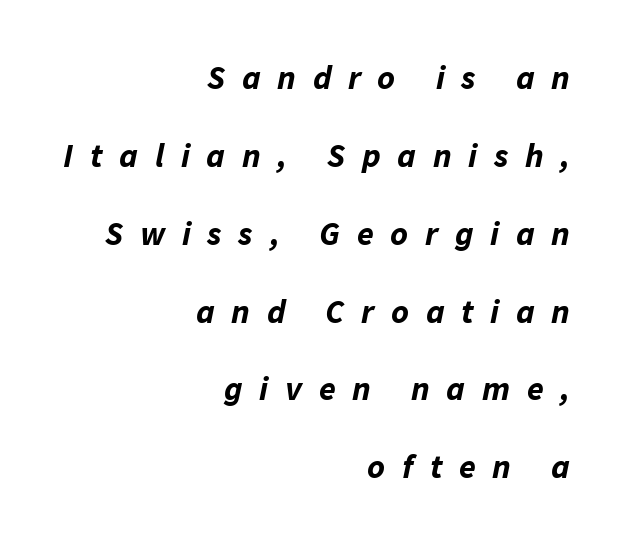
Q: Is the text bold? A: Yes.
Q: Is the text italic (slanted)? A: Yes, it leans right by about 11 degrees.
Q: Is the text underlined? A: No.
Q: How is the paragraph aligned? A: Right-aligned.
Q: Is the spacing between letters normal or unusually wide? A: Unusually wide.
Q: Is the spacing between lines tight, normal or loose? A: Loose.
Q: Width (condensed, normal, or wide)? A: Normal.
Q: Stroke contrast? A: Low.
Q: x-height? A: Medium.
Q: Monospaced? A: No.
